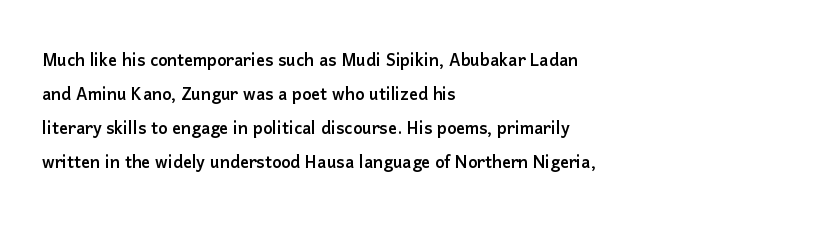
{"italic": "no", "underline": "no", "align": "left", "line_spacing": "normal", "line_spacing_ratio": 1.55, "letter_spacing": "normal", "letter_spacing_em": 0.0, "glyph_px": 22}
